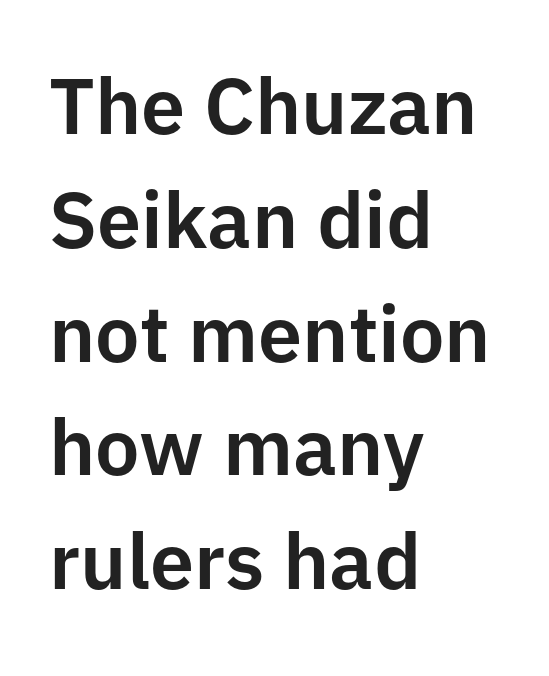
The image shows 79 px sans-serif type, upright; set left-aligned, normal line spacing (1.44x), normal letter spacing, not underlined; low stroke contrast and a medium x-height.
